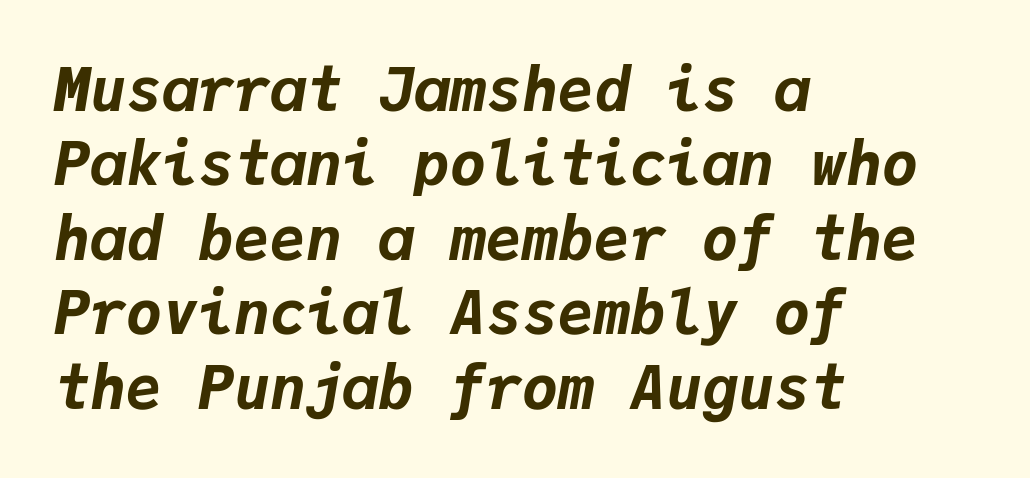
{"italic": "yes", "lean": "right", "slant_degrees": 9, "bold": "yes", "weight": "bold", "width": "normal", "stroke_contrast": "low", "x_height": "medium", "monospaced": "yes", "underline": "no", "align": "left", "line_spacing_ratio": 1.24, "letter_spacing": "normal", "letter_spacing_em": 0.0, "glyph_px": 60}
